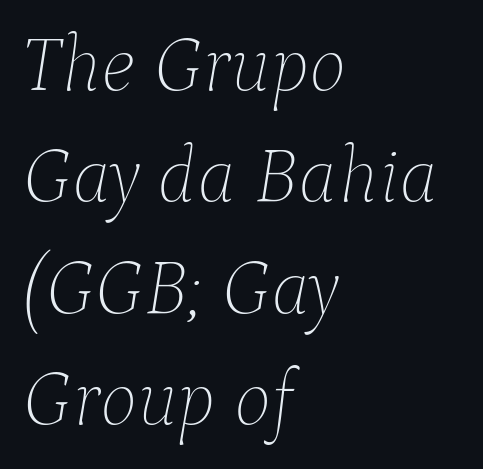
Q: Is the text bold? A: No.
Q: Is the text italic (slanted)? A: Yes, it leans right by about 9 degrees.
Q: Is the text underlined? A: No.
Q: How is the paragraph aligned? A: Left-aligned.
Q: Is the spacing between letters normal or unusually wide? A: Normal.
Q: Is the spacing between lines tight, normal or loose? A: Normal.
Q: Width (condensed, normal, or wide)? A: Normal.
Q: Stroke contrast? A: Low.
Q: x-height? A: Medium.
Q: Monospaced? A: No.
